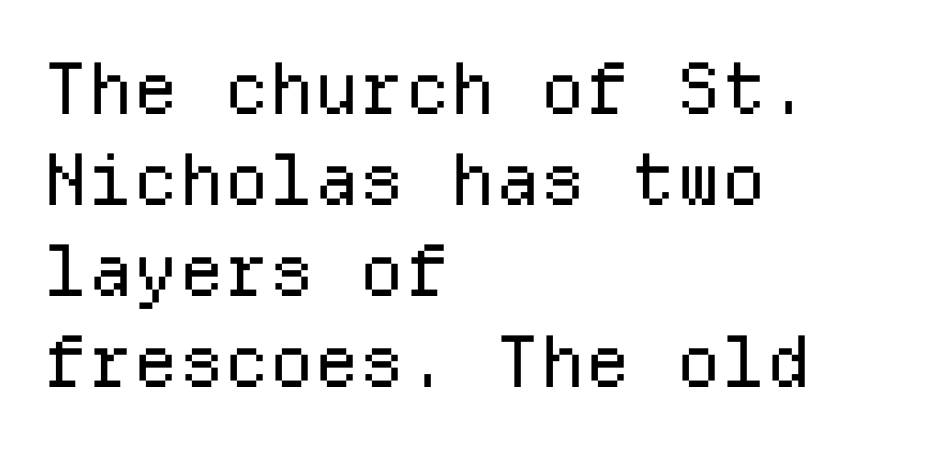
The typeface has the unassuming heft of standard copy or less. Here the glyphs are tracked normally, forming tight word shapes. Unmarked baselines from the first word to the last. The rag falls on the right side of this text block. Regular leading. Every character here occupies the same horizontal width, giving the sample a typewriter-like rhythm.
